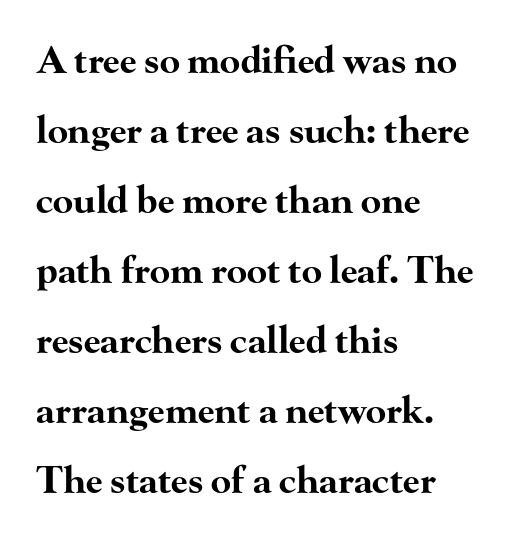
The image shows 37 px bold, wide serif type, upright; set left-aligned, line spacing 1.89x, normal letter spacing, not underlined; high stroke contrast and a small x-height.
